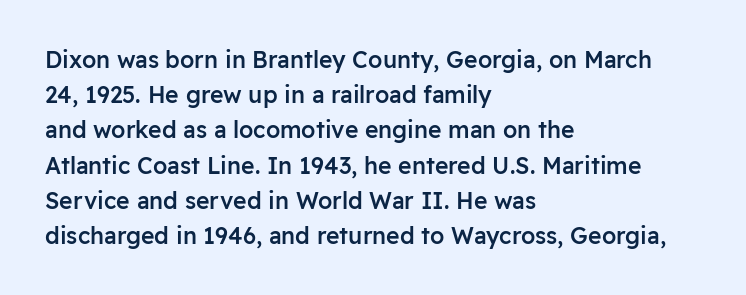
Q: Is the text bold? A: Semi-bold.
Q: Is the text italic (slanted)? A: No, it is upright.
Q: Is the text underlined? A: No.
Q: How is the paragraph aligned? A: Left-aligned.
Q: Is the spacing between letters normal or unusually wide? A: Normal.
Q: Is the spacing between lines tight, normal or loose? A: Normal.
